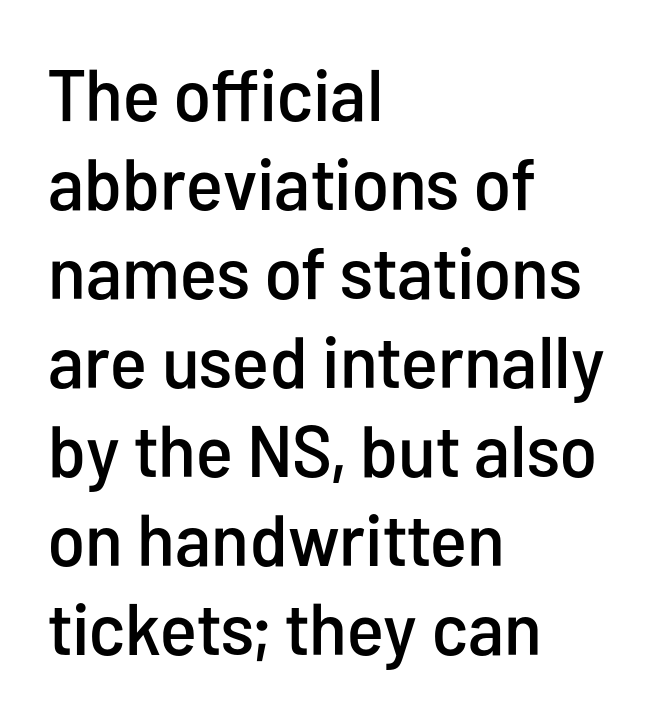
Q: Is the text italic (slanted)? A: No, it is upright.
Q: Is the typeface a serif or a sans-serif typeface? A: Sans-serif.
Q: Is the text underlined? A: No.
Q: How is the paragraph aligned? A: Left-aligned.
Q: Is the spacing between letters normal or unusually wide? A: Normal.
Q: Width (condensed, normal, or wide)? A: Condensed.
Q: Stroke contrast? A: Low.
Q: x-height? A: Medium.
Q: Monospaced? A: No.
